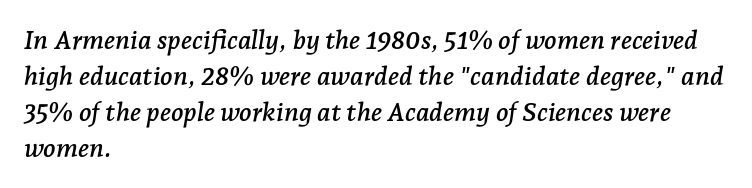
The setting favours the left margin, as ordinary paragraphs usually do. Is the type slanted? Yes — the strokes lean at a clear angle. Has an underline been added? It has not. This sample keeps an unexceptional amount of space between lines. The line texture is even and compact thanks to regular tracking.
